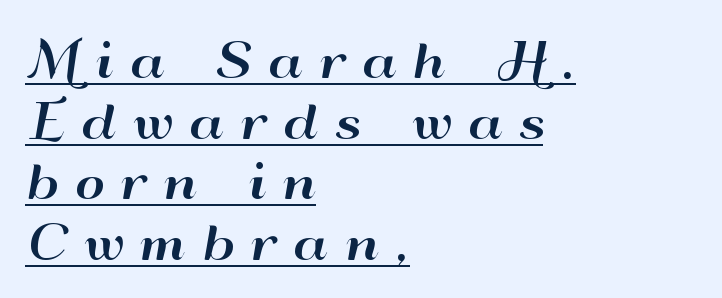
The image shows 46 px wide sans-serif type; set left-aligned, normal line spacing (1.32x), unusually wide letter spacing (+0.35 em), underlined; high stroke contrast and a small x-height.
